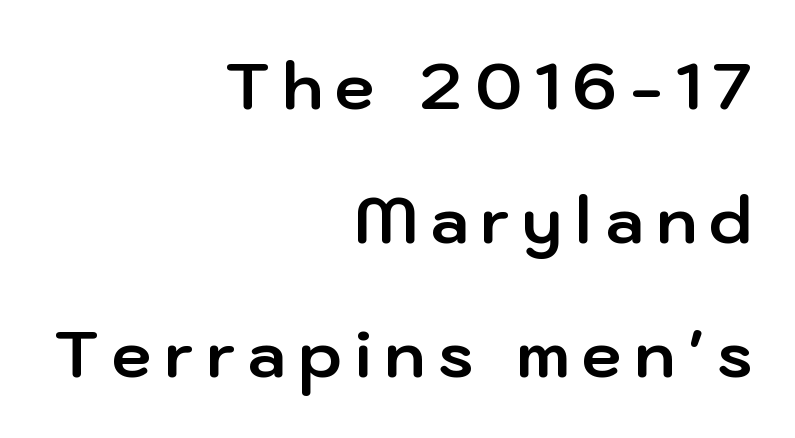
{"serif": "no", "italic": "no", "bold": "yes", "weight": "bold", "width": "normal", "stroke_contrast": "low", "x_height": "medium", "monospaced": "no", "underline": "no", "align": "right", "line_spacing": "loose", "line_spacing_ratio": 2.09, "letter_spacing": "wide", "letter_spacing_em": 0.21, "glyph_px": 64}
